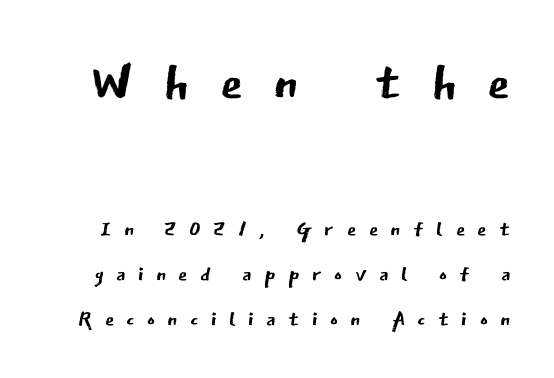
Think of a printed novel: that variable character pitch is what you see here. Inter-character spacing is expanded well beyond the font's built-in metrics. What's the leading like? Ordinary, nothing unusual. The face looks like a standard text weight, possibly lighter.
